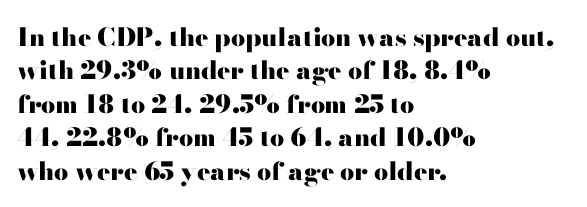
Q: Is the text bold? A: Yes.
Q: Is the text italic (slanted)? A: No, it is upright.
Q: Is the text underlined? A: No.
Q: How is the paragraph aligned? A: Left-aligned.
Q: Is the spacing between letters normal or unusually wide? A: Normal.
Q: Is the spacing between lines tight, normal or loose? A: Normal.
